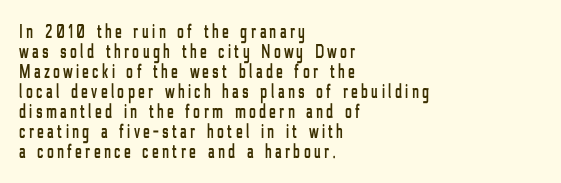
The image shows 20 px text type, upright; set left-aligned, tight line spacing (1.0x), not underlined.
